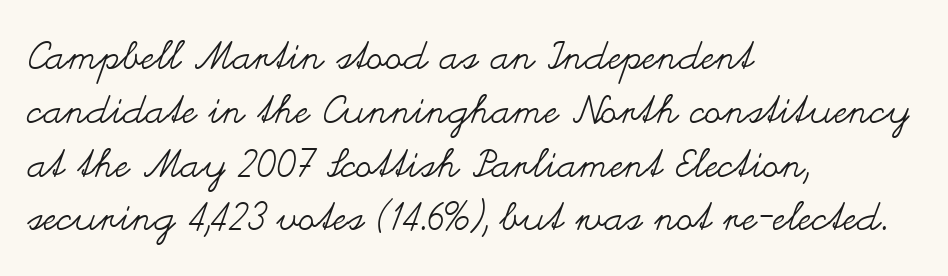
Q: Is the text bold? A: No.
Q: Is the text italic (slanted)? A: Yes.
Q: Is the text underlined? A: No.
Q: How is the paragraph aligned? A: Left-aligned.
Q: Is the spacing between letters normal or unusually wide? A: Normal.
Q: Is the spacing between lines tight, normal or loose? A: Normal.
Q: Width (condensed, normal, or wide)? A: Wide.
Q: Stroke contrast? A: Medium.
Q: x-height? A: Small.
Q: Monospaced? A: No.
